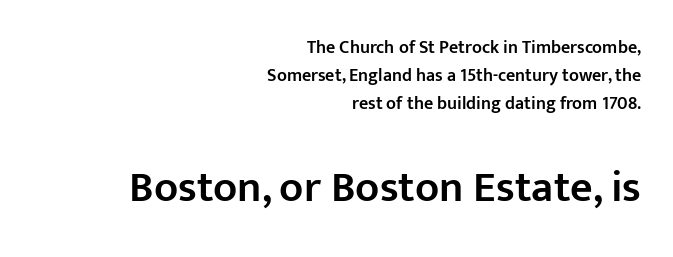
{"serif": "no", "italic": "no", "bold": "semi", "weight": "semibold", "width": "normal", "stroke_contrast": "low", "x_height": "medium", "monospaced": "no", "underline": "no", "align": "right", "line_spacing": "normal", "line_spacing_ratio": 1.55, "letter_spacing": "normal", "letter_spacing_em": 0.0, "larger_block": "second", "size_ratio": 2.44, "glyph_px": 44}
